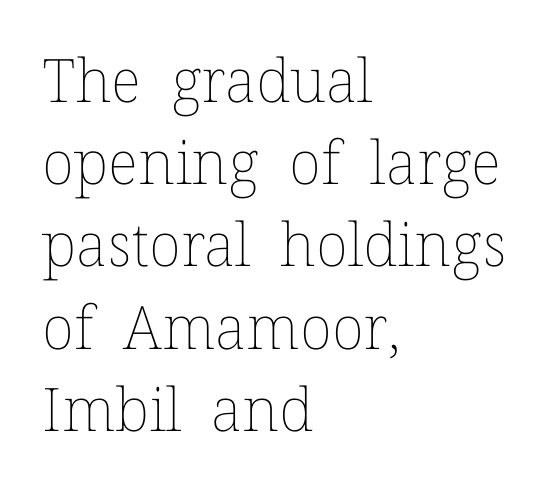
The lines sit at an ordinary, default distance from one another. Leftover space on each line is placed entirely after the last word. Letters rest on an invisible, unmarked baseline. This is not heavy type; no bold has been used. Look at the tracking — it's just the regular setting, nothing added. When letters stand straight like this, we call the style roman or upright.
